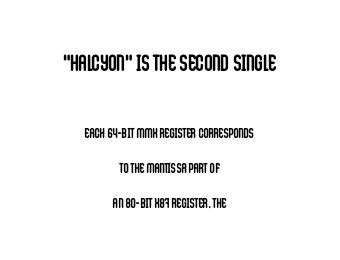
Q: Is the text bold? A: Yes.
Q: Is the text italic (slanted)? A: No, it is upright.
Q: Is the text underlined? A: No.
Q: How is the paragraph aligned? A: Centered.
Q: Is the spacing between letters normal or unusually wide? A: Normal.
Q: Is the spacing between lines tight, normal or loose? A: Loose.
Q: Which block of text is set in a larger size, the first (top) or the second (bottom)? A: The first (top) one.
